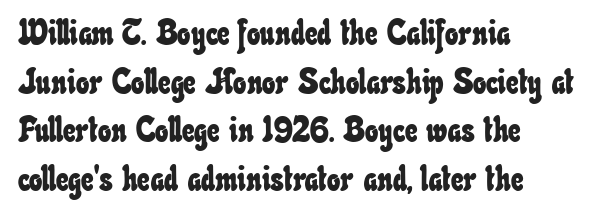
Q: Is the text underlined? A: No.
Q: How is the paragraph aligned? A: Left-aligned.
Q: Is the spacing between letters normal or unusually wide? A: Normal.
Q: Is the spacing between lines tight, normal or loose? A: Normal.
Q: Width (condensed, normal, or wide)? A: Condensed.
Q: Stroke contrast? A: Low.
Q: x-height? A: Small.
Q: Monospaced? A: No.
